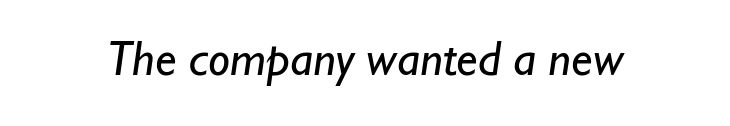
{"serif": "no", "bold": "no", "weight": "regular", "width": "normal", "stroke_contrast": "low", "x_height": "small", "monospaced": "no", "underline": "no", "letter_spacing": "normal", "letter_spacing_em": 0.0, "glyph_px": 49}
